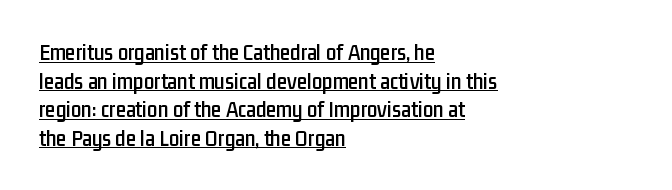
{"italic": "no", "underline": "yes", "align": "left", "line_spacing_ratio": 1.24, "letter_spacing": "normal", "letter_spacing_em": 0.0, "glyph_px": 23}
